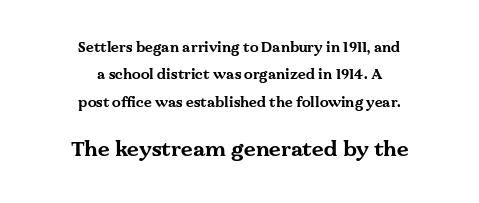
{"italic": "no", "bold": "yes", "underline": "no", "align": "center", "line_spacing": "loose", "line_spacing_ratio": 1.95, "letter_spacing": "normal", "letter_spacing_em": 0.0, "larger_block": "second", "size_ratio": 1.5, "glyph_px": 21}
